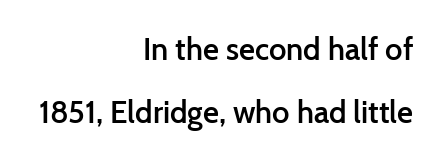
The image shows 31 px semibold sans-serif type, upright; set right-aligned, loose line spacing (2.04x), normal letter spacing, not underlined; low stroke contrast and a medium x-height.
